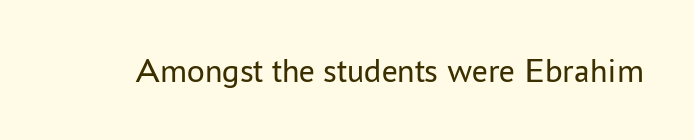
Default kerning and tracking; the words read as compact shapes. The typeface has the unassuming heft of standard copy or less. If you drew a line through each stem, it would be perfectly vertical. The rendering uses natural spacing where letterforms have individual widths.
